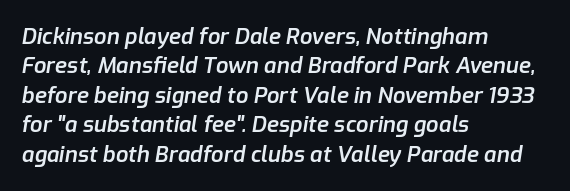
In terms of posture, this sample is oblique. The font is running at a semibold setting, under full bold. The gap between lines stays unmarked. Every row of glyphs begins at an identical x-position on the left. Students, observe: this is what conventionally led text looks like. Characters follow at the spacing the type designer built in.
